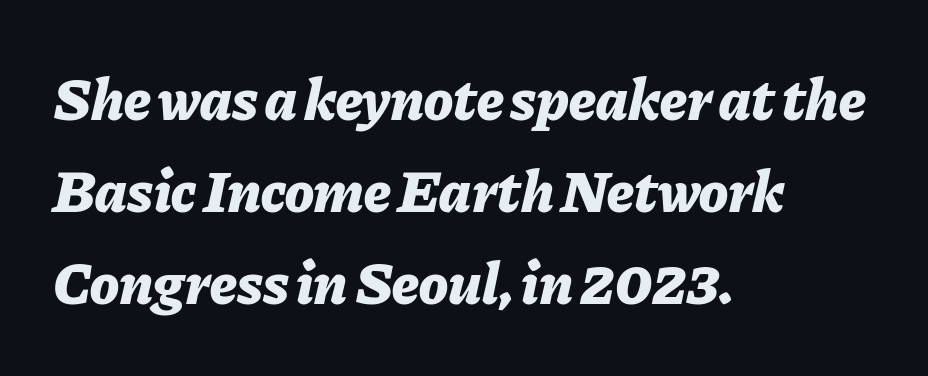
Underline: absent. The passage shown leans; its letterforms are oblique. One glance says typical: line gaps are just what's usual. Between one letter and the next there's only the usual sliver of space. Visually the block forms a straight wall on the left and a jagged coastline on the right.
